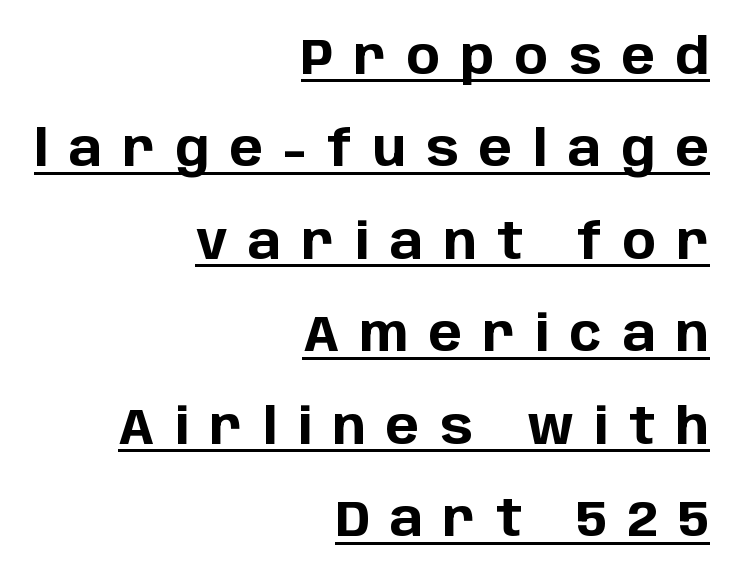
The image shows 50 px bold sans-serif type, upright; set right-aligned, line spacing 1.85x, unusually wide letter spacing (+0.41 em), underlined; low stroke contrast and a large x-height.
